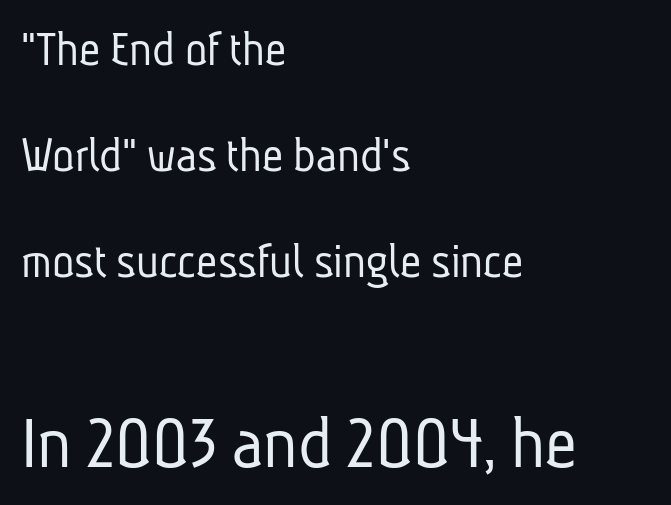
Check where the strokes stop: nothing finishes them off — pure sans. Of the two passages, the one underneath uses the larger point size. All the whitespace from short lines collects on the right. Caption: standard tracking, unaltered. Weight: in the light-to-regular range. Proportional: the letters do not fall into vertical columns.
